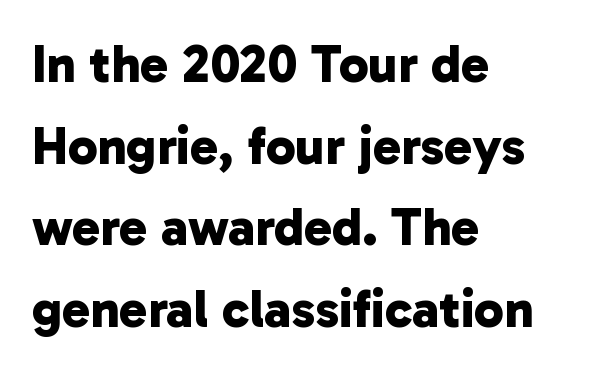
Q: Is the text bold? A: Yes.
Q: Is the typeface a serif or a sans-serif typeface? A: Sans-serif.
Q: Is the text underlined? A: No.
Q: How is the paragraph aligned? A: Left-aligned.
Q: Is the spacing between letters normal or unusually wide? A: Normal.
Q: Is the spacing between lines tight, normal or loose? A: Normal.
Q: Width (condensed, normal, or wide)? A: Normal.
Q: Stroke contrast? A: Low.
Q: x-height? A: Medium.
Q: Monospaced? A: No.
